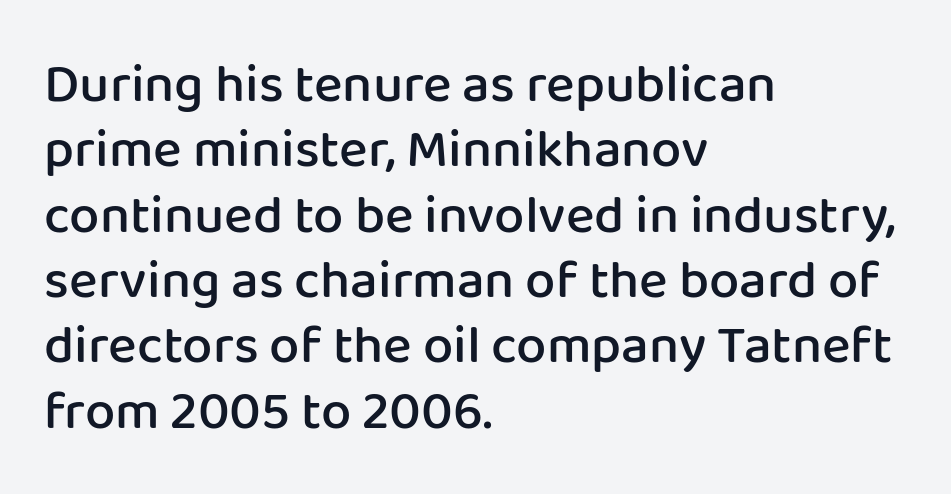
The tracking reads as untouched default to a designer's eye. Every stem runs plumb, perpendicular to the baseline. As a designer I'd log this as weight 600, semibold. Descender tails drop into unmarked territory. Which margin do the lines hug? The left one — the right edge is uneven.
